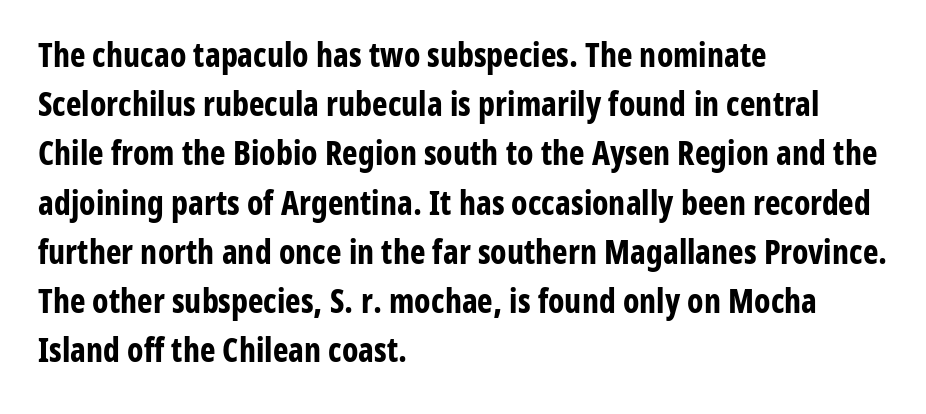
Q: Is the text bold? A: Yes.
Q: Is the text italic (slanted)? A: No, it is upright.
Q: Is the typeface a serif or a sans-serif typeface? A: Sans-serif.
Q: Is the text underlined? A: No.
Q: How is the paragraph aligned? A: Left-aligned.
Q: Is the spacing between letters normal or unusually wide? A: Normal.
Q: Is the spacing between lines tight, normal or loose? A: Normal.
Q: Width (condensed, normal, or wide)? A: Condensed.
Q: Stroke contrast? A: Low.
Q: x-height? A: Medium.
Q: Monospaced? A: No.
